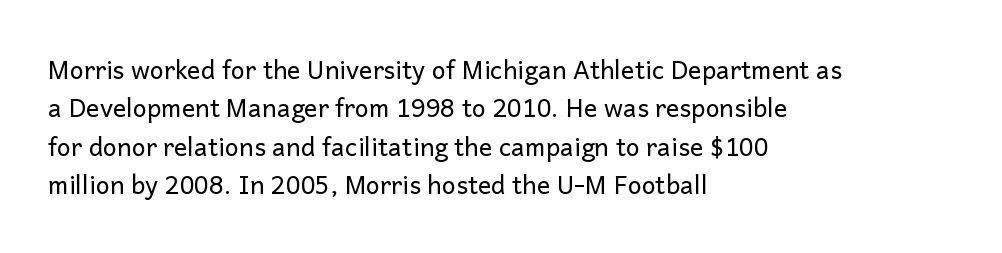
The image shows 25 px text type, upright; set left-aligned, normal line spacing (1.54x), normal letter spacing, not underlined.
